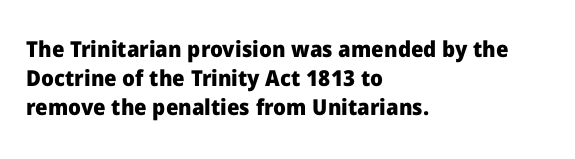
I'd describe the lettering as bold — thick and assertive. Line starts are locked; line ends wander. Nope, not italic — everything's standing straight. Only glyphs here, with clear space below each row.
